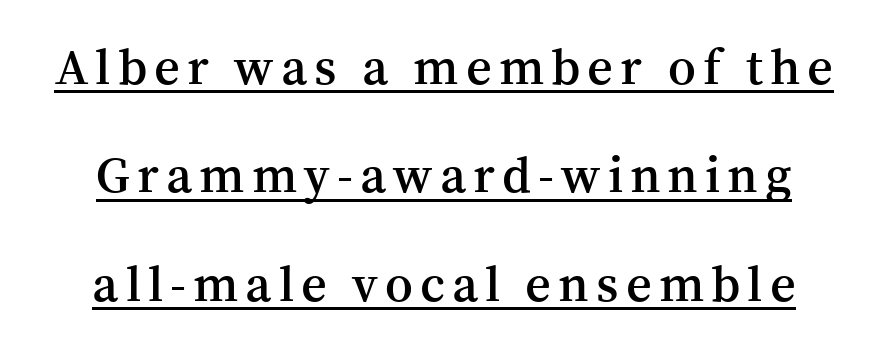
{"serif": "yes", "italic": "no", "bold": "semi", "weight": "semibold", "width": "normal", "stroke_contrast": "medium", "x_height": "medium", "monospaced": "no", "underline": "yes", "line_spacing": "loose", "line_spacing_ratio": 2.17, "glyph_px": 50}
